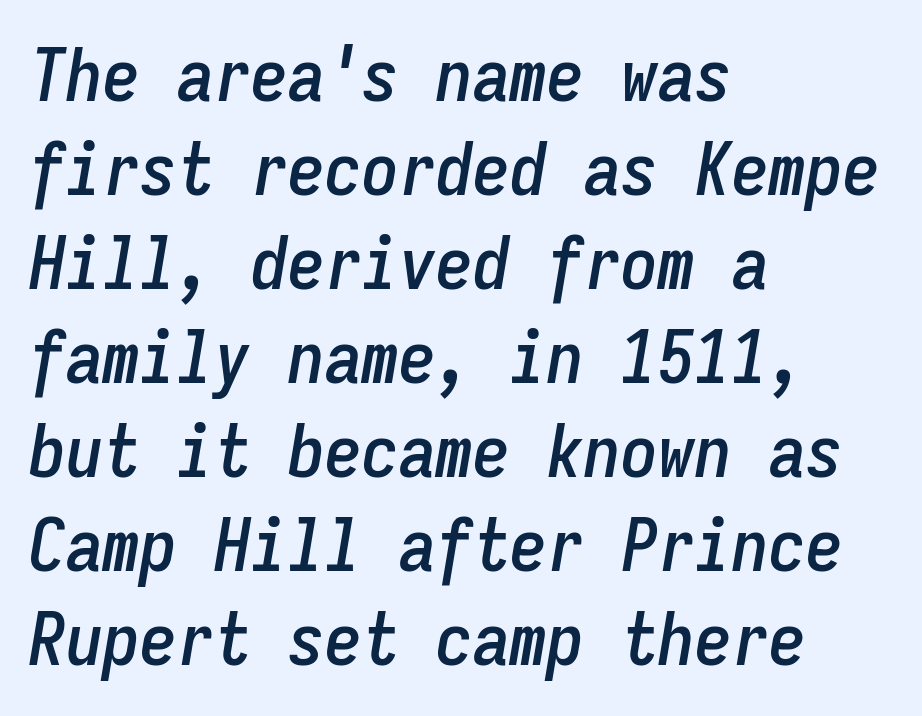
Q: Is the text italic (slanted)? A: Yes, it leans right by about 9 degrees.
Q: Is the text underlined? A: No.
Q: How is the paragraph aligned? A: Left-aligned.
Q: Is the spacing between letters normal or unusually wide? A: Normal.
Q: Is the spacing between lines tight, normal or loose? A: Normal.
Q: Width (condensed, normal, or wide)? A: Condensed.
Q: Stroke contrast? A: Low.
Q: x-height? A: Medium.
Q: Monospaced? A: Yes.
